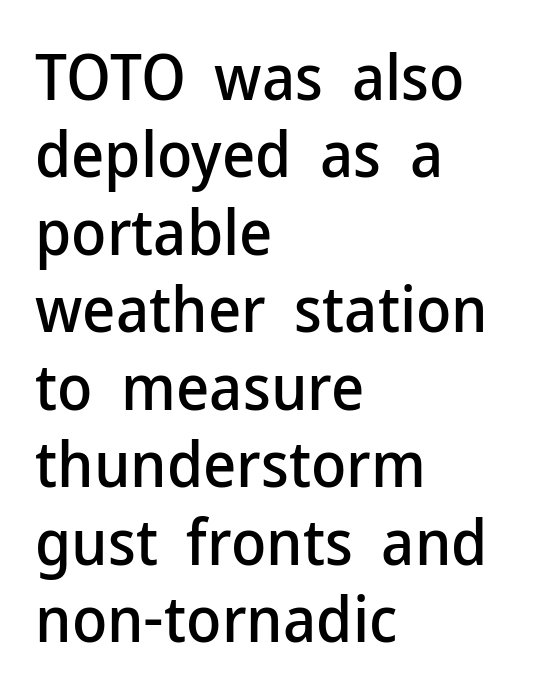
The image shows 64 px sans-serif type, upright; set left-aligned, line spacing 1.21x, normal letter spacing, not underlined; low stroke contrast and a medium x-height.
